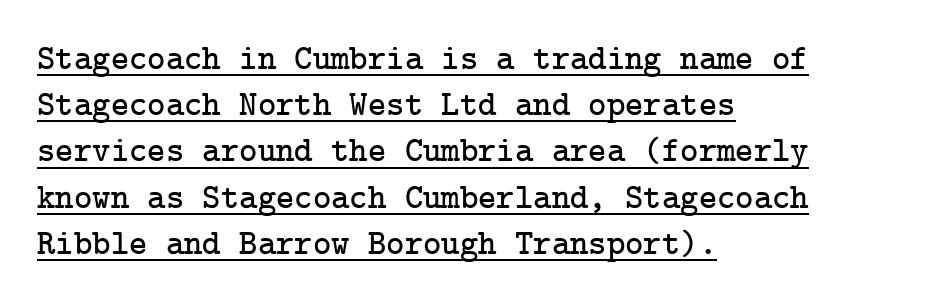
{"serif": "yes", "italic": "no", "width": "normal", "stroke_contrast": "low", "x_height": "medium", "underline": "yes", "align": "left", "line_spacing": "normal", "line_spacing_ratio": 1.32, "letter_spacing": "normal", "letter_spacing_em": 0.0, "glyph_px": 35}
